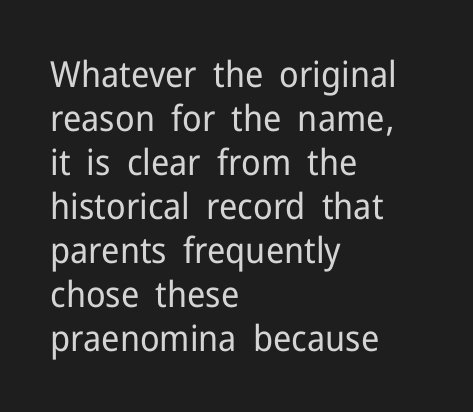
Any mark beneath the type? The region is blank. Characters remain perfectly vertical along every line. Each letter keeps its own natural width here, so spacing adapts to shape. The letterforms sit at book weight or below. Notice how the passage keeps a crisp vertical edge on the left only. The face used here is rendered with its standard letterfit.
